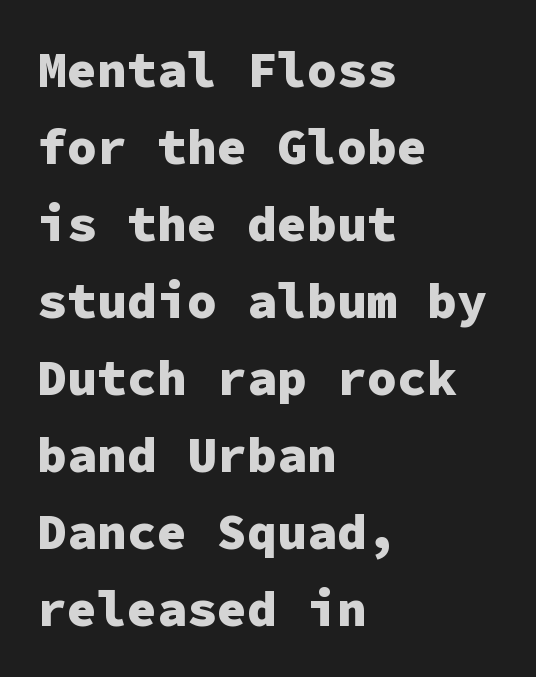
Q: Is the text bold? A: Yes.
Q: Is the text italic (slanted)? A: No, it is upright.
Q: Is the typeface a serif or a sans-serif typeface? A: Sans-serif.
Q: Is the text underlined? A: No.
Q: How is the paragraph aligned? A: Left-aligned.
Q: Is the spacing between letters normal or unusually wide? A: Normal.
Q: Is the spacing between lines tight, normal or loose? A: Normal.
Q: Width (condensed, normal, or wide)? A: Normal.
Q: Stroke contrast? A: Low.
Q: x-height? A: Medium.
Q: Monospaced? A: Yes.
